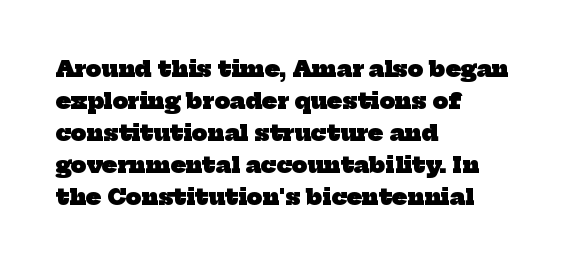
Unmarked baselines from the first word to the last. This rendering leaves character spacing at its baseline value. If you drew a ruler down the left edge, every line would touch it. The rendering uses a bold face; every stroke is thick and dark. Notice how descenders clear the ascenders below comfortably — that's standard leading.
